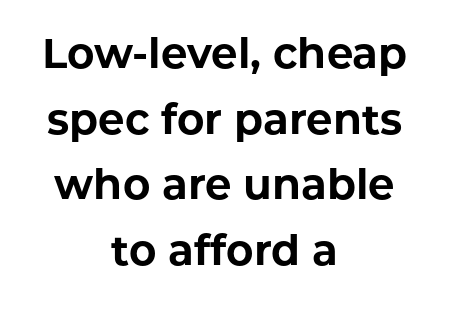
The image shows 42 px bold sans-serif type, upright; set centered, normal line spacing (1.56x), normal letter spacing, not underlined; low stroke contrast and a medium x-height.
